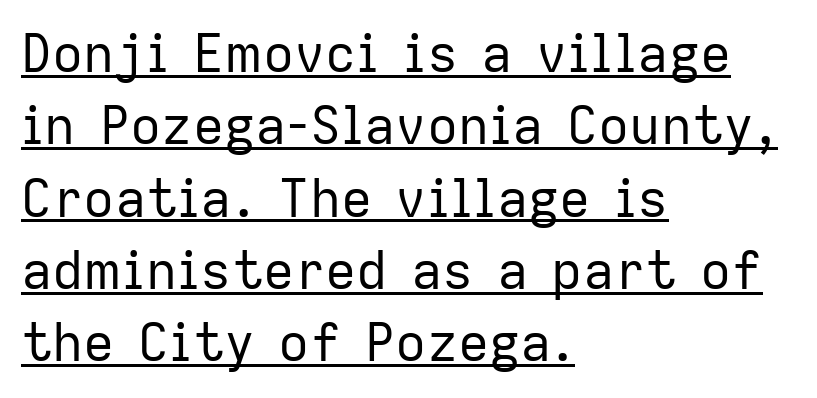
Q: Is the text bold? A: No.
Q: Is the text italic (slanted)? A: No, it is upright.
Q: Is the typeface a serif or a sans-serif typeface? A: Sans-serif.
Q: Is the text underlined? A: Yes.
Q: How is the paragraph aligned? A: Left-aligned.
Q: Is the spacing between letters normal or unusually wide? A: Normal.
Q: Is the spacing between lines tight, normal or loose? A: Normal.
Q: Width (condensed, normal, or wide)? A: Normal.
Q: Stroke contrast? A: Low.
Q: x-height? A: Medium.
Q: Monospaced? A: No.
